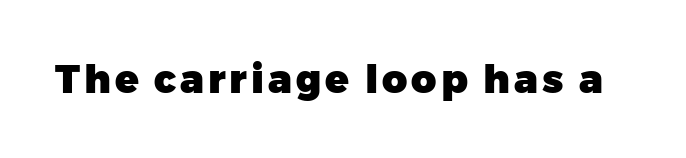
Q: Is the text bold? A: Yes.
Q: Is the text italic (slanted)? A: No, it is upright.
Q: Is the typeface a serif or a sans-serif typeface? A: Sans-serif.
Q: Is the text underlined? A: No.
Q: Width (condensed, normal, or wide)? A: Normal.
Q: Stroke contrast? A: Low.
Q: x-height? A: Medium.
Q: Monospaced? A: No.
